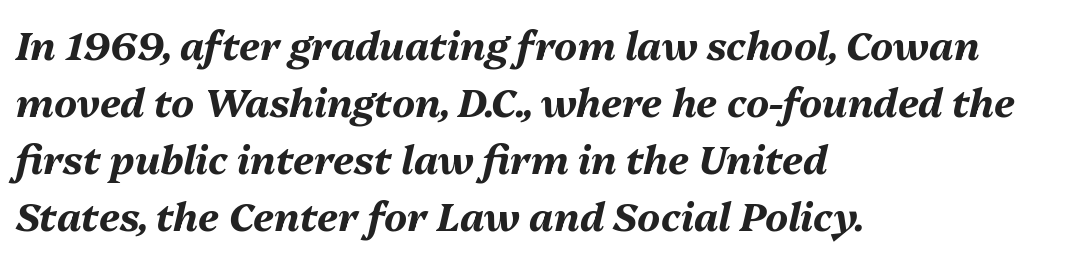
The letters are slanted; this is an italic face. Reading down the block, your eye returns to a fixed left position each line. Note the varied advance widths — an 'i' is clearly narrower than an 'm'. Letters rest on an invisible, unmarked baseline. This sample uses plain, unmodified letter spacing.
